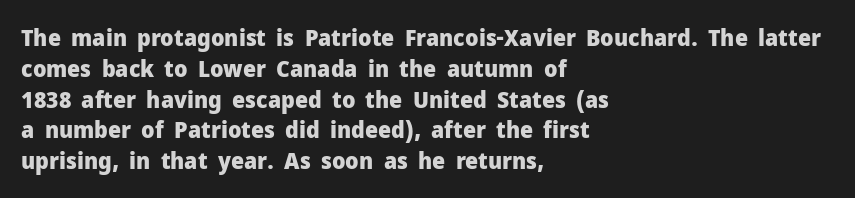
Q: Is the text bold? A: Yes.
Q: Is the text italic (slanted)? A: No, it is upright.
Q: Is the text underlined? A: No.
Q: How is the paragraph aligned? A: Left-aligned.
Q: Is the spacing between letters normal or unusually wide? A: Normal.
Q: Is the spacing between lines tight, normal or loose? A: Normal.
